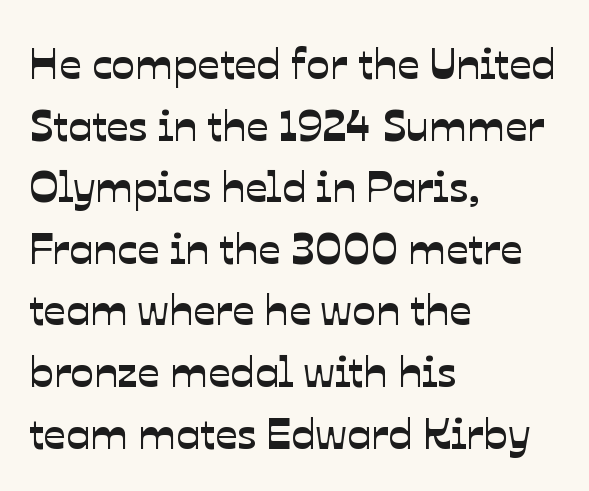
{"serif": "no", "width": "normal", "stroke_contrast": "low", "x_height": "medium", "monospaced": "no", "underline": "no", "align": "left", "line_spacing": "normal", "line_spacing_ratio": 1.4, "letter_spacing": "normal", "letter_spacing_em": 0.0, "glyph_px": 44}
